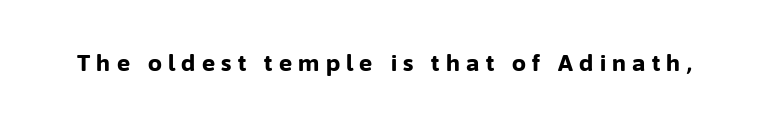
{"italic": "no", "bold": "yes", "underline": "no", "letter_spacing": "wide", "letter_spacing_em": 0.29, "glyph_px": 22}
